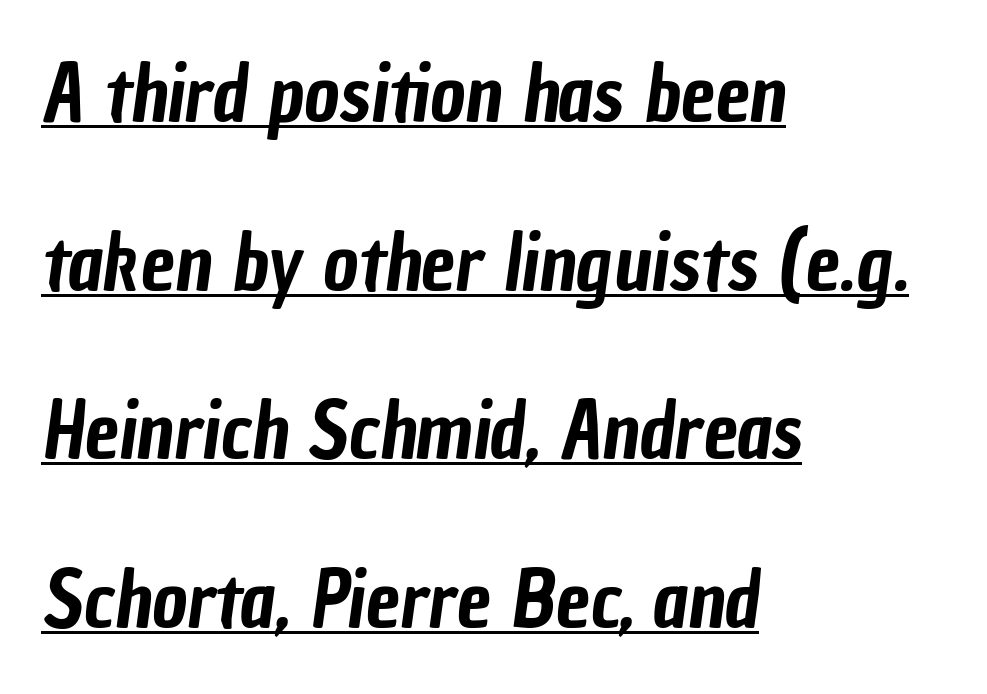
Q: Is the typeface a serif or a sans-serif typeface? A: Sans-serif.
Q: Is the text underlined? A: Yes.
Q: How is the paragraph aligned? A: Left-aligned.
Q: Is the spacing between letters normal or unusually wide? A: Normal.
Q: Is the spacing between lines tight, normal or loose? A: Loose.
Q: Width (condensed, normal, or wide)? A: Condensed.
Q: Stroke contrast? A: Low.
Q: x-height? A: Medium.
Q: Monospaced? A: No.
